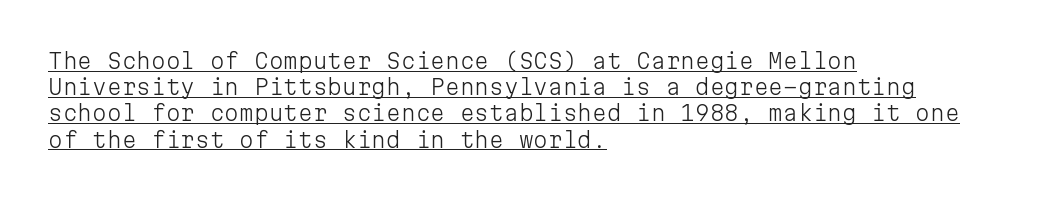
Q: Is the text bold? A: No.
Q: Is the text italic (slanted)? A: No, it is upright.
Q: Is the text underlined? A: Yes.
Q: How is the paragraph aligned? A: Left-aligned.
Q: Is the spacing between letters normal or unusually wide? A: Normal.
Q: Is the spacing between lines tight, normal or loose? A: Normal.
